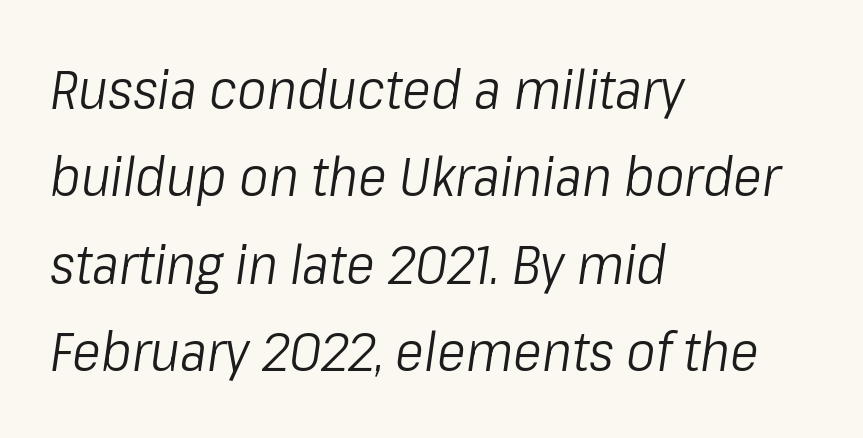
The gap between lines stays unmarked. You could not count columns in this text — the font is proportionally spaced. The whole block is typeset with a tilt. This reads as an unemphasized weight, regular at the heaviest.
